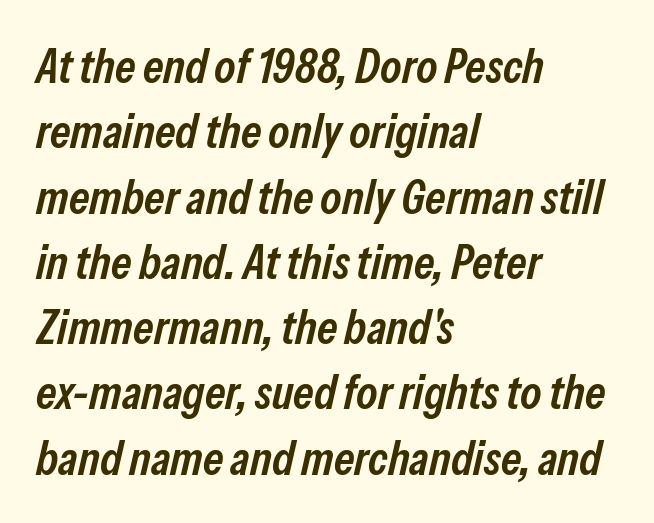
Q: Is the text bold? A: Semi-bold.
Q: Is the text italic (slanted)? A: Yes, it leans right by about 13 degrees.
Q: Is the text underlined? A: No.
Q: How is the paragraph aligned? A: Left-aligned.
Q: Is the spacing between letters normal or unusually wide? A: Normal.
Q: Is the spacing between lines tight, normal or loose? A: Normal.
Q: Width (condensed, normal, or wide)? A: Condensed.
Q: Stroke contrast? A: Low.
Q: x-height? A: Medium.
Q: Monospaced? A: No.
